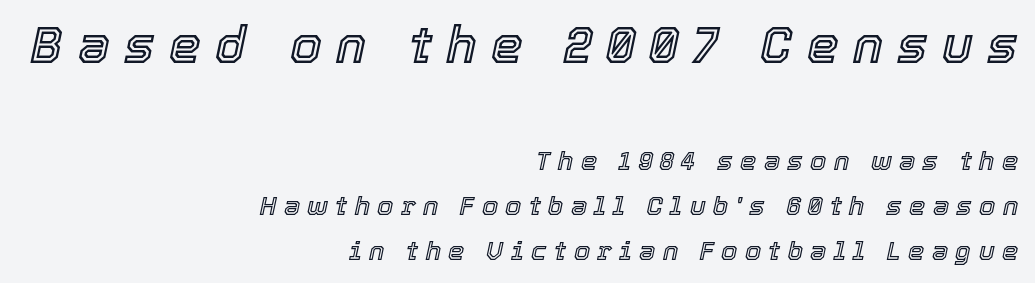
Q: Is the text italic (slanted)? A: Yes, it leans right by about 12 degrees.
Q: Is the text underlined? A: No.
Q: How is the paragraph aligned? A: Right-aligned.
Q: Is the spacing between letters normal or unusually wide? A: Unusually wide.
Q: Which block of text is set in a larger size, the first (top) or the second (bottom)? A: The first (top) one.
Q: Width (condensed, normal, or wide)? A: Normal.
Q: x-height? A: Medium.
Q: Monospaced? A: No.
